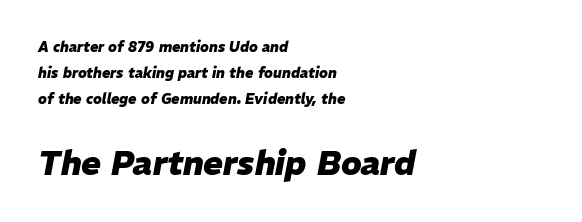
Q: Is the text bold? A: Yes.
Q: Is the text italic (slanted)? A: Yes, it leans right by about 11 degrees.
Q: Is the text underlined? A: No.
Q: How is the paragraph aligned? A: Left-aligned.
Q: Is the spacing between letters normal or unusually wide? A: Normal.
Q: Which block of text is set in a larger size, the first (top) or the second (bottom)? A: The second (bottom) one.
Q: Width (condensed, normal, or wide)? A: Normal.
Q: Stroke contrast? A: Low.
Q: x-height? A: Medium.
Q: Monospaced? A: No.
